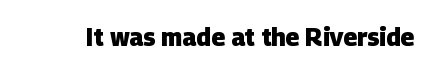
Q: Is the text bold? A: Yes.
Q: Is the text underlined? A: No.
Q: Is the spacing between letters normal or unusually wide? A: Normal.
